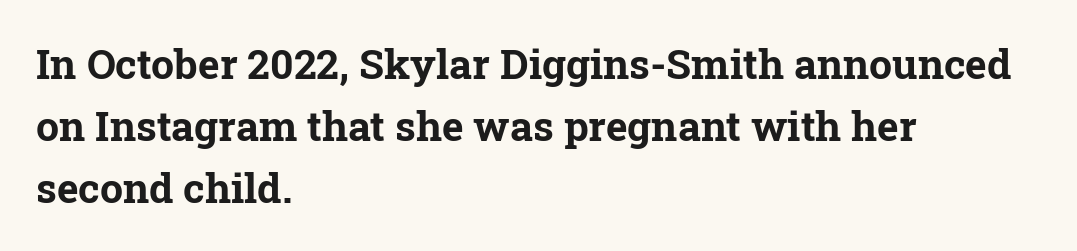
This block has exactly the height ordinary leading produces. Line starts are locked; line ends wander. Italic? Not at all — the glyphs are vertical. How heavy is the stroke? Heavy — this is a bold.
